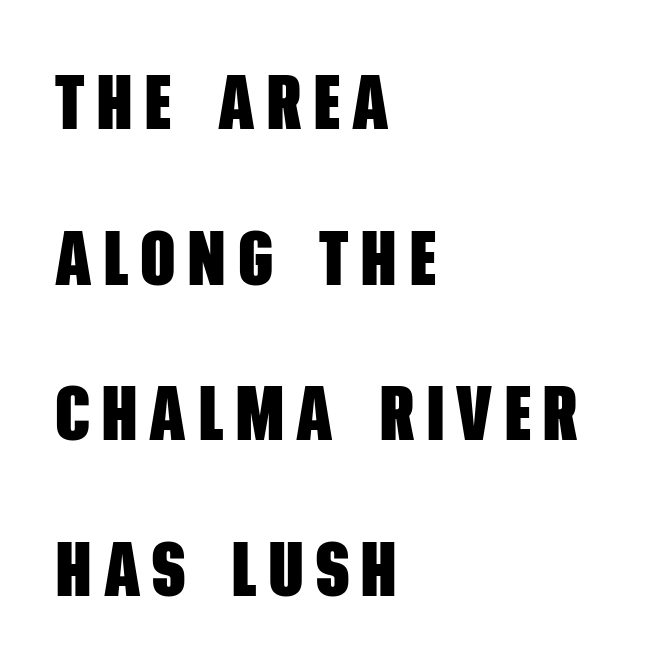
The image shows 77 px heavy, condensed sans-serif type; set left-aligned, loose line spacing (2.02x), not underlined; low stroke contrast and a large x-height.
